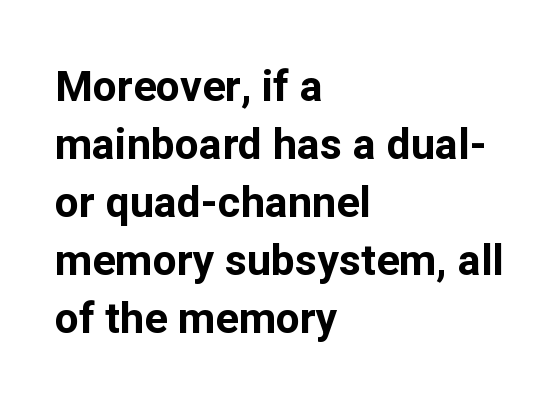
Q: Is the text bold? A: Yes.
Q: Is the text italic (slanted)? A: No, it is upright.
Q: Is the typeface a serif or a sans-serif typeface? A: Sans-serif.
Q: Is the text underlined? A: No.
Q: How is the paragraph aligned? A: Left-aligned.
Q: Is the spacing between letters normal or unusually wide? A: Normal.
Q: Is the spacing between lines tight, normal or loose? A: Normal.
Q: Width (condensed, normal, or wide)? A: Normal.
Q: Stroke contrast? A: Low.
Q: x-height? A: Medium.
Q: Monospaced? A: No.
